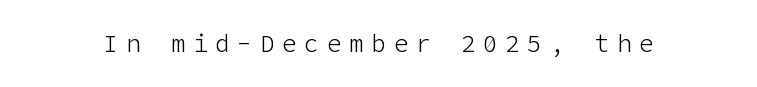
The image shows 24 px text type, upright; set unusually wide letter spacing (+0.33 em), not underlined.
